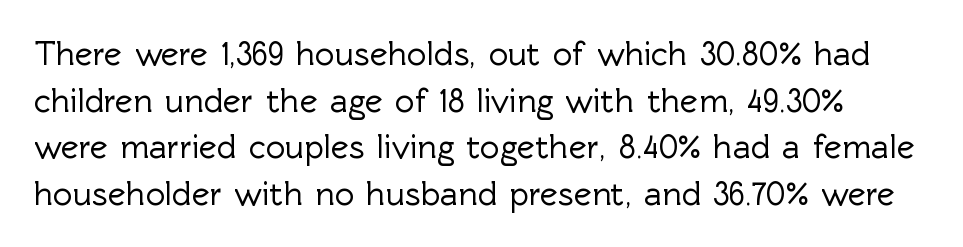
What stands out about the letter spacing? Nothing — it is the standard amount. Each letter's strokes conclude bluntly, with no projecting serifs. The area under the type is left untouched. You can tell it's not italic because the verticals are truly vertical.
